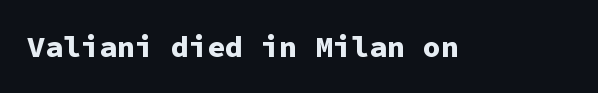
Has an underline been added? It has not. Does extra space separate the letters? No, they use regular spacing. Students, this is bold: see how much ink each stroke carries. Characters remain perfectly vertical along every line.
